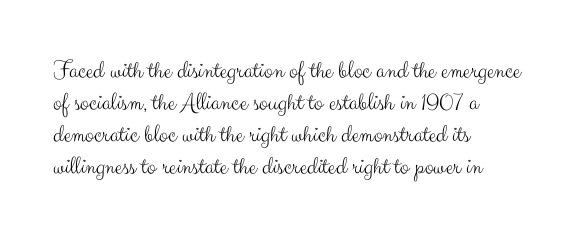
The image shows 26 px text type; set left-aligned, line spacing 1.23x, normal letter spacing, not underlined.
